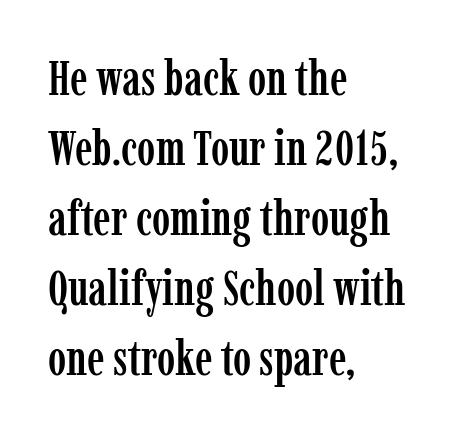
The image shows 49 px condensed serif type, upright; set left-aligned, normal line spacing (1.43x), normal letter spacing, not underlined; low stroke contrast and a medium x-height.
